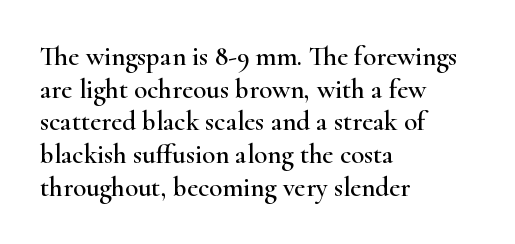
{"italic": "no", "underline": "no", "align": "left", "line_spacing_ratio": 1.21, "letter_spacing": "normal", "letter_spacing_em": 0.0, "glyph_px": 27}
